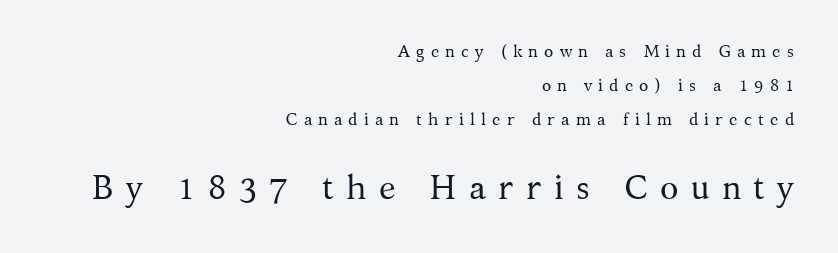
Q: Is the text bold? A: No.
Q: Is the text italic (slanted)? A: No, it is upright.
Q: Is the typeface a serif or a sans-serif typeface? A: Serif.
Q: Is the text underlined? A: No.
Q: How is the paragraph aligned? A: Right-aligned.
Q: Is the spacing between letters normal or unusually wide? A: Unusually wide.
Q: Is the spacing between lines tight, normal or loose? A: Loose.
Q: Which block of text is set in a larger size, the first (top) or the second (bottom)? A: The second (bottom) one.
Q: Width (condensed, normal, or wide)? A: Normal.
Q: Stroke contrast? A: Medium.
Q: x-height? A: Medium.
Q: Monospaced? A: No.
